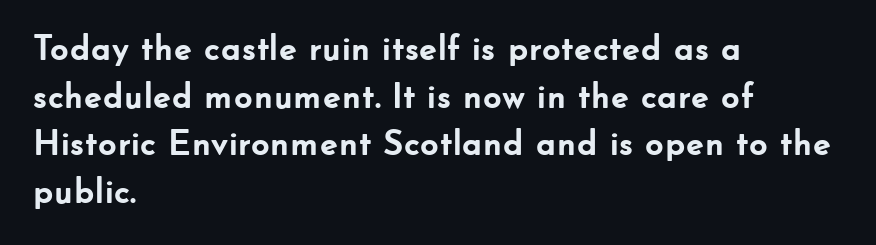
{"serif": "no", "italic": "no", "bold": "yes", "weight": "semibold", "width": "normal", "stroke_contrast": "low", "x_height": "small", "monospaced": "no", "underline": "no", "align": "left", "line_spacing": "normal", "line_spacing_ratio": 1.32, "letter_spacing": "normal", "letter_spacing_em": 0.0, "glyph_px": 36}
